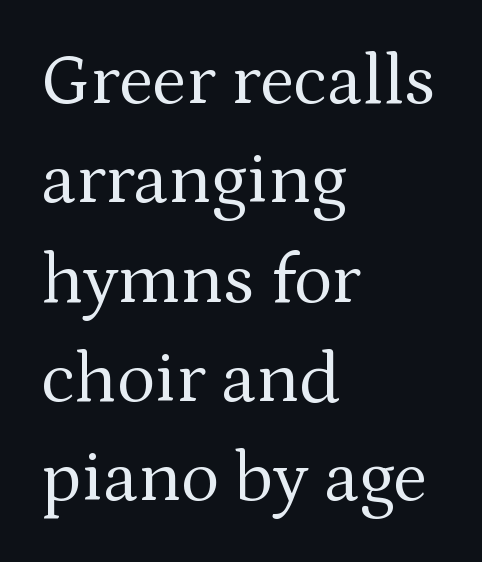
The image shows 72 px regular-weight serif type, upright; set left-aligned, normal line spacing (1.38x), normal letter spacing, not underlined; medium stroke contrast and a medium x-height.
